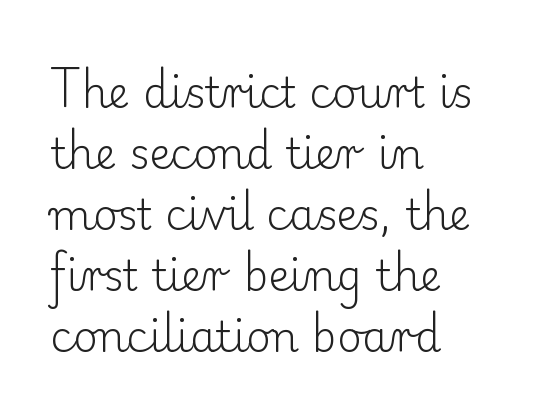
Q: Is the text bold? A: No.
Q: Is the text italic (slanted)? A: No, it is upright.
Q: Is the text underlined? A: No.
Q: How is the paragraph aligned? A: Left-aligned.
Q: Is the spacing between letters normal or unusually wide? A: Normal.
Q: Is the spacing between lines tight, normal or loose? A: Normal.
Q: Width (condensed, normal, or wide)? A: Normal.
Q: Stroke contrast? A: Low.
Q: x-height? A: Small.
Q: Monospaced? A: No.
